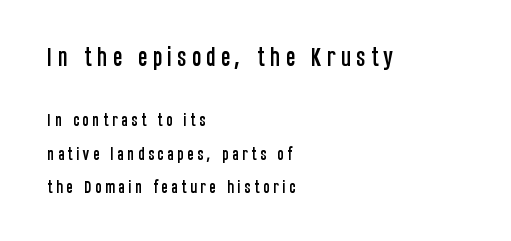
{"italic": "no", "underline": "no", "align": "left", "line_spacing": "loose", "line_spacing_ratio": 2.22, "letter_spacing": "wide", "letter_spacing_em": 0.22, "larger_block": "first", "size_ratio": 1.47, "glyph_px": 22}
